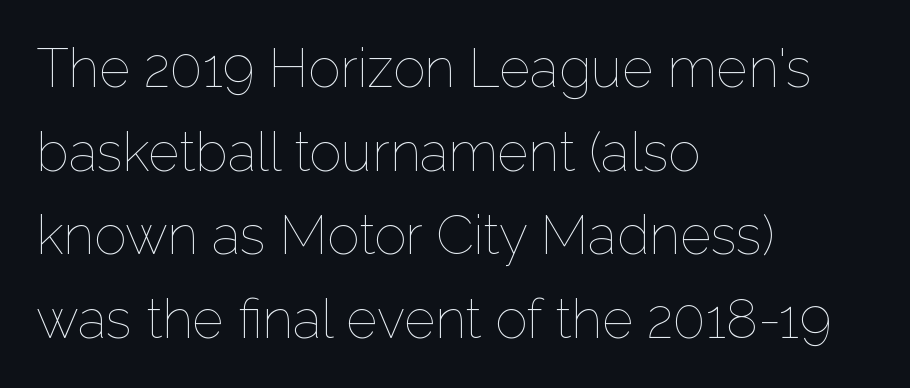
{"italic": "no", "bold": "no", "weight": "thin", "width": "normal", "stroke_contrast": "low", "x_height": "medium", "monospaced": "no", "underline": "no", "align": "left", "line_spacing": "normal", "line_spacing_ratio": 1.55, "letter_spacing": "normal", "letter_spacing_em": 0.0, "glyph_px": 54}
